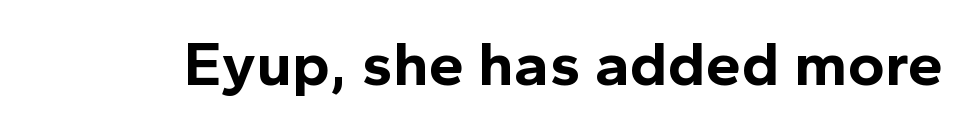
{"serif": "no", "italic": "no", "bold": "yes", "weight": "bold", "width": "normal", "x_height": "medium", "monospaced": "no", "underline": "no", "letter_spacing": "normal", "letter_spacing_em": 0.0, "glyph_px": 63}
